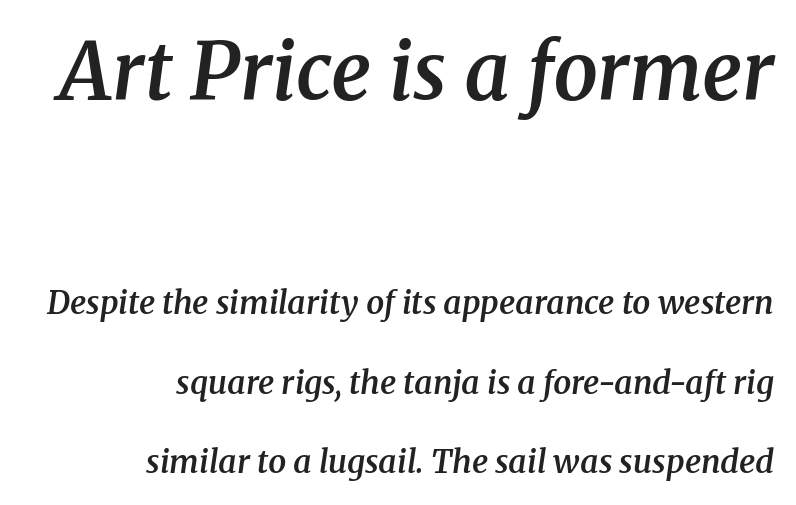
{"serif": "yes", "italic": "yes", "lean": "right", "slant_degrees": 8, "bold": "semi", "weight": "semibold", "width": "normal", "stroke_contrast": "medium", "x_height": "medium", "monospaced": "no", "underline": "no", "align": "right", "line_spacing": "loose", "line_spacing_ratio": 2.49, "letter_spacing": "normal", "letter_spacing_em": 0.0, "larger_block": "first", "size_ratio": 2.47, "glyph_px": 79}
